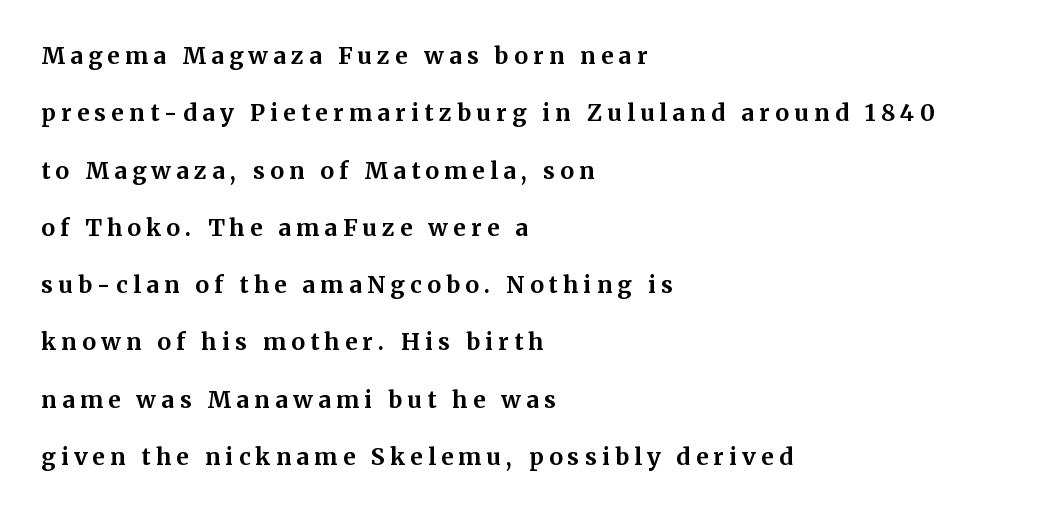
The image shows 23 px bold type, upright; set left-aligned, loose line spacing (2.49x), unusually wide letter spacing (+0.23 em), not underlined.
